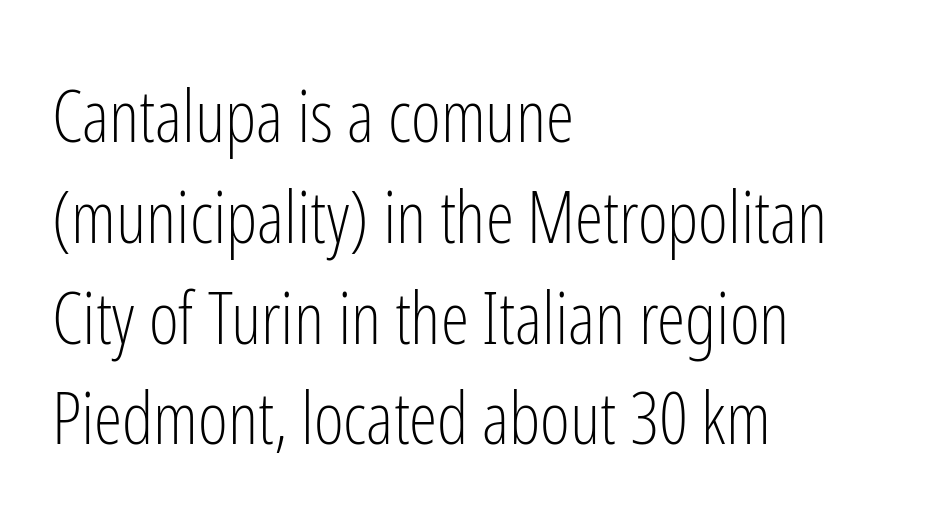
Q: Is the text bold? A: No.
Q: Is the text italic (slanted)? A: No, it is upright.
Q: Is the typeface a serif or a sans-serif typeface? A: Sans-serif.
Q: Is the text underlined? A: No.
Q: How is the paragraph aligned? A: Left-aligned.
Q: Is the spacing between letters normal or unusually wide? A: Normal.
Q: Is the spacing between lines tight, normal or loose? A: Normal.
Q: Width (condensed, normal, or wide)? A: Condensed.
Q: Stroke contrast? A: Low.
Q: x-height? A: Medium.
Q: Monospaced? A: No.
